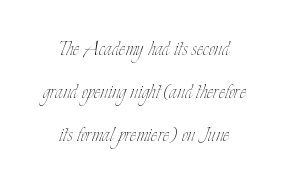
Teacher's note: observe the equal gaps on both sides — that is centered alignment. Stem width sits at or under what a default text font uses. There is no visible air inserted between adjacent glyphs.
